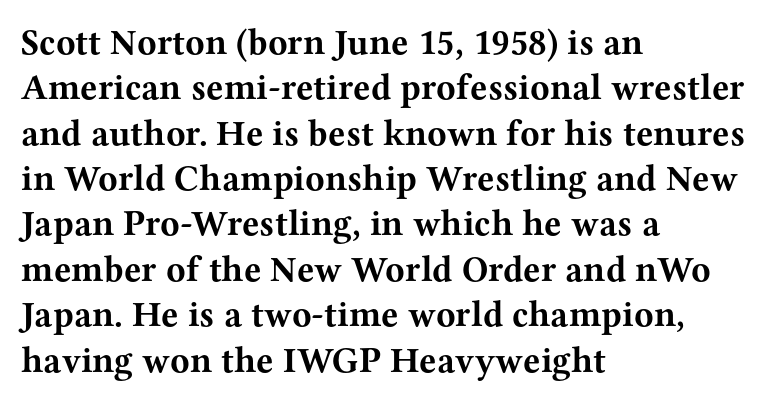
Q: Is the text bold? A: Yes.
Q: Is the text italic (slanted)? A: No, it is upright.
Q: Is the typeface a serif or a sans-serif typeface? A: Serif.
Q: Is the text underlined? A: No.
Q: How is the paragraph aligned? A: Left-aligned.
Q: Is the spacing between letters normal or unusually wide? A: Normal.
Q: Is the spacing between lines tight, normal or loose? A: Normal.
Q: Width (condensed, normal, or wide)? A: Wide.
Q: Stroke contrast? A: Medium.
Q: x-height? A: Medium.
Q: Monospaced? A: No.
